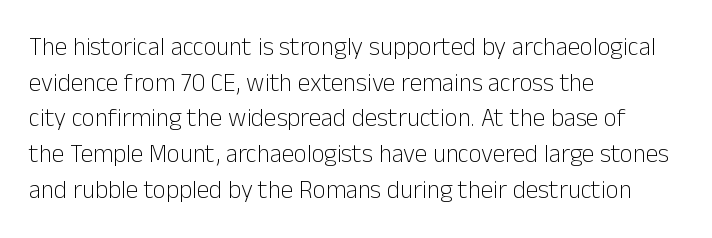
{"italic": "no", "bold": "no", "underline": "no", "align": "left", "line_spacing": "normal", "line_spacing_ratio": 1.43, "letter_spacing": "normal", "letter_spacing_em": 0.0, "glyph_px": 25}
